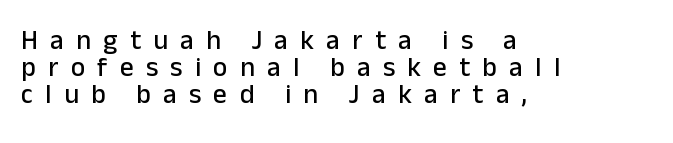
The image shows 27 px text type, upright; set left-aligned, tight line spacing (1.0x), unusually wide letter spacing (+0.46 em), not underlined.
